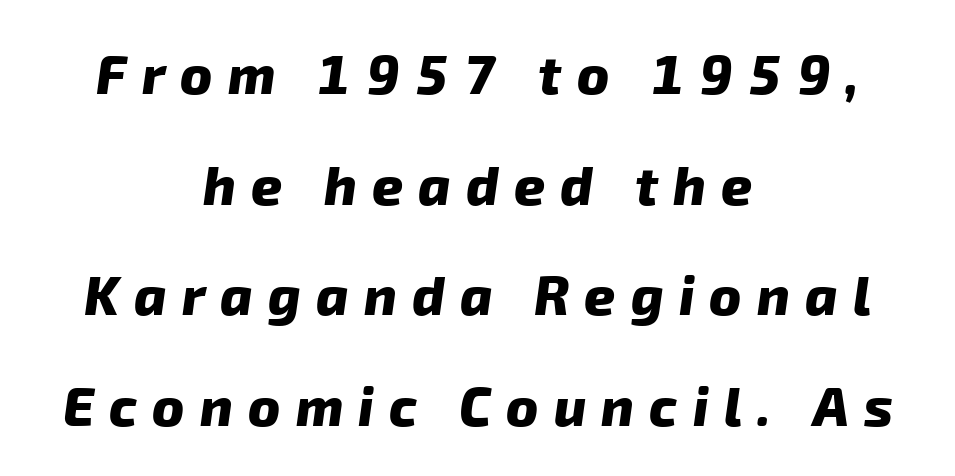
{"serif": "no", "bold": "yes", "weight": "heavy", "width": "normal", "stroke_contrast": "low", "x_height": "medium", "monospaced": "no", "underline": "no", "align": "center", "line_spacing": "loose", "line_spacing_ratio": 2.05, "letter_spacing": "wide", "letter_spacing_em": 0.28, "glyph_px": 54}
